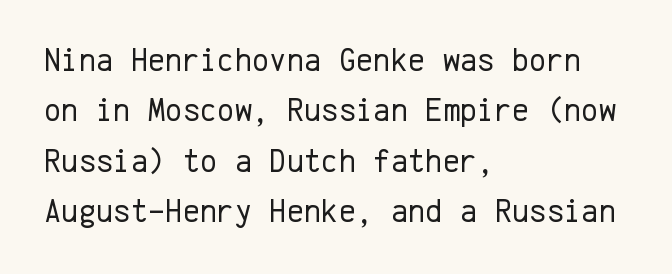
The line-height multiplier appears to be the usual default. Short note: letters normally spaced. Nope, no serifs anywhere on these letters. Horizontal alignment here is leftward, the default for most running prose. The characters are drawn with everyday or finer stroke widths. The words here are not underlined.
